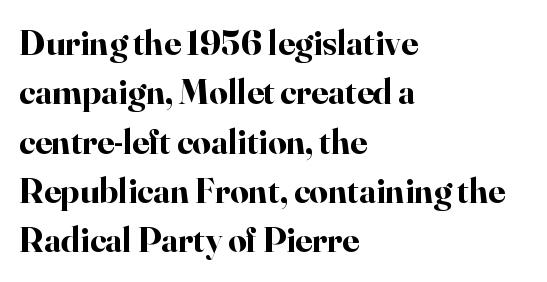
{"serif": "yes", "italic": "no", "bold": "yes", "weight": "bold", "width": "normal", "stroke_contrast": "high", "x_height": "small", "monospaced": "no", "underline": "no", "align": "left", "line_spacing": "normal", "line_spacing_ratio": 1.37, "letter_spacing": "normal", "letter_spacing_em": 0.0, "glyph_px": 36}
